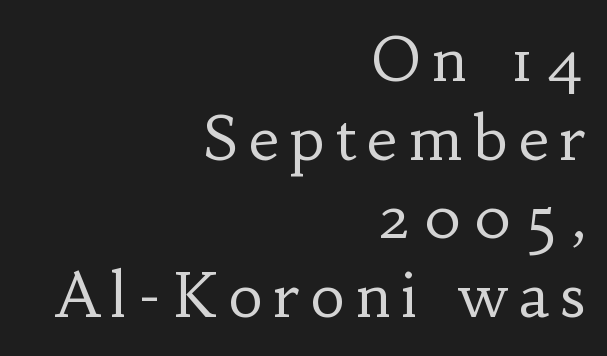
Just letters on the line, the space beneath them empty. The passage is arranged like a letterhead date or caption credit — flush right. Little horizontal feet cap the strokes, marking this as serif type. A light-to-regular cut is what we see here. The letters stand straight up with perfectly vertical stems. The line-height multiplier appears to be the usual default.
